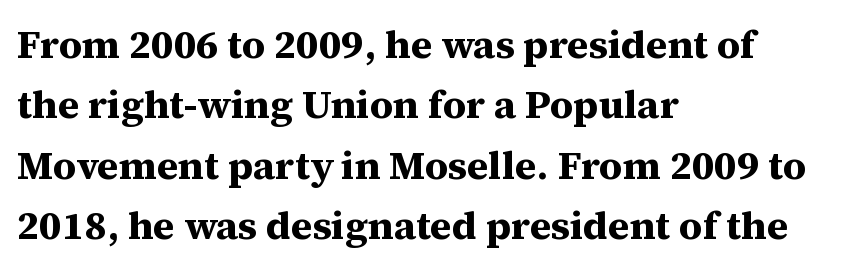
Honestly, there is no underline to notice here at all. Which margin do the lines hug? The left one — the right edge is uneven. Interline gaps are of average width in this sample. Proportional: the letters do not fall into vertical columns.
